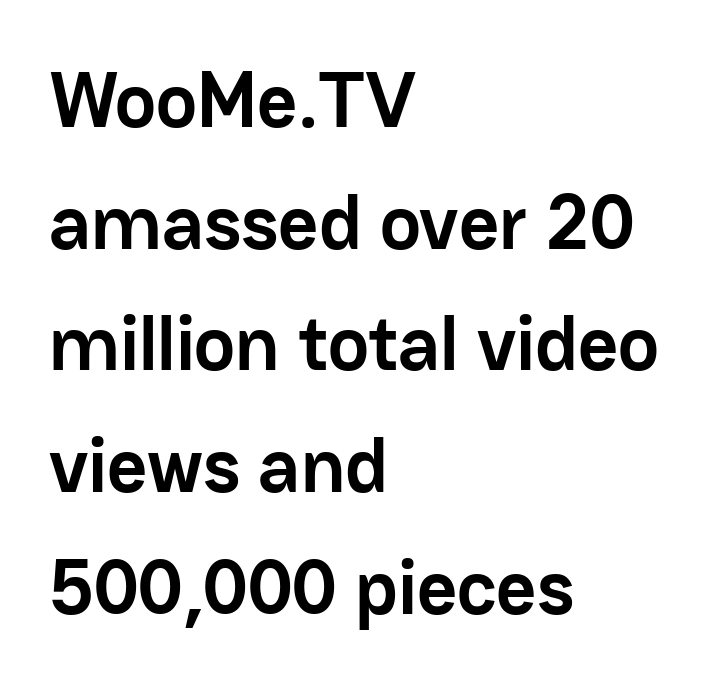
The image shows 78 px semibold sans-serif type, upright; set left-aligned, normal line spacing (1.56x), normal letter spacing, not underlined; low stroke contrast and a medium x-height.
